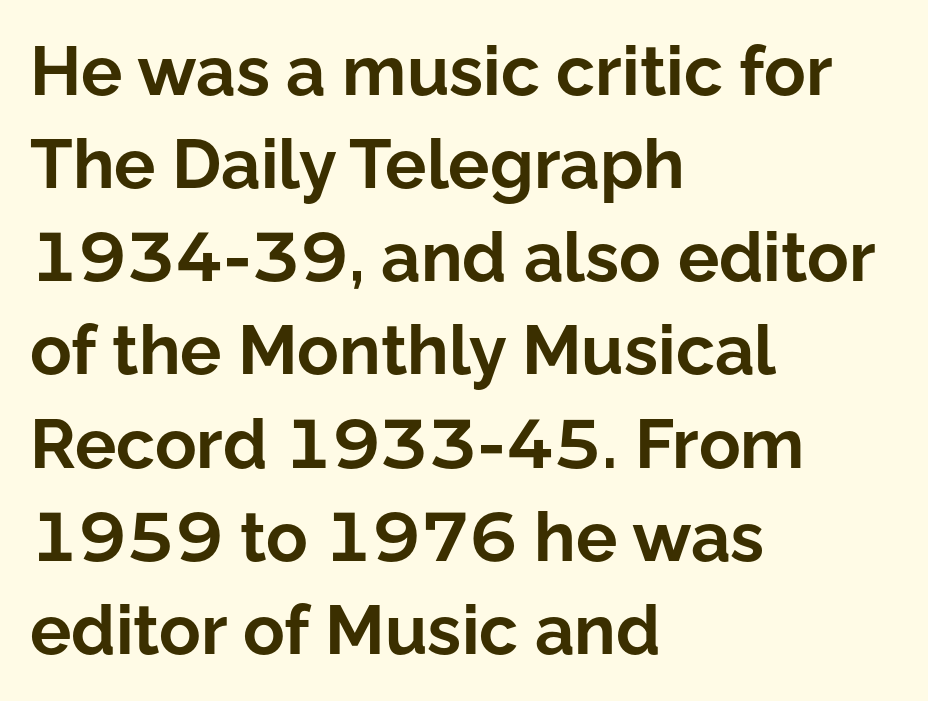
Q: Is the text bold? A: Yes.
Q: Is the text italic (slanted)? A: No, it is upright.
Q: Is the typeface a serif or a sans-serif typeface? A: Sans-serif.
Q: Is the text underlined? A: No.
Q: How is the paragraph aligned? A: Left-aligned.
Q: Is the spacing between letters normal or unusually wide? A: Normal.
Q: Is the spacing between lines tight, normal or loose? A: Normal.
Q: Width (condensed, normal, or wide)? A: Normal.
Q: Stroke contrast? A: Low.
Q: x-height? A: Medium.
Q: Monospaced? A: No.
